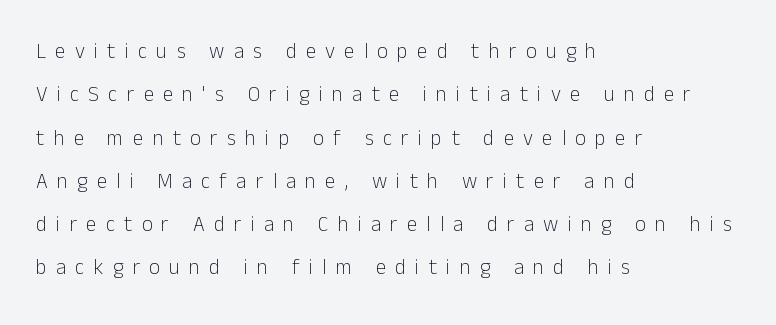
Q: Is the text bold? A: No.
Q: Is the text italic (slanted)? A: No, it is upright.
Q: Is the text underlined? A: No.
Q: How is the paragraph aligned? A: Left-aligned.
Q: Is the spacing between letters normal or unusually wide? A: Unusually wide.
Q: Is the spacing between lines tight, normal or loose? A: Loose.
